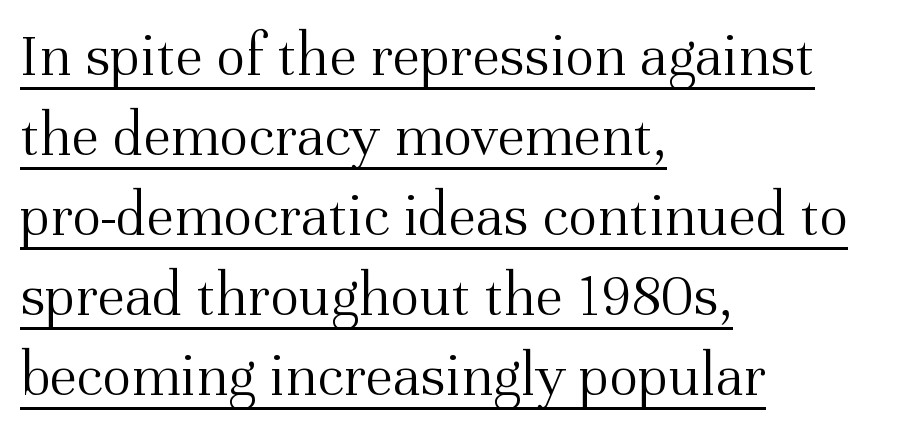
{"serif": "yes", "italic": "no", "bold": "no", "weight": "light", "width": "normal", "stroke_contrast": "medium", "x_height": "medium", "monospaced": "no", "underline": "yes", "align": "left", "line_spacing": "normal", "line_spacing_ratio": 1.29, "letter_spacing": "normal", "letter_spacing_em": 0.0, "glyph_px": 62}
